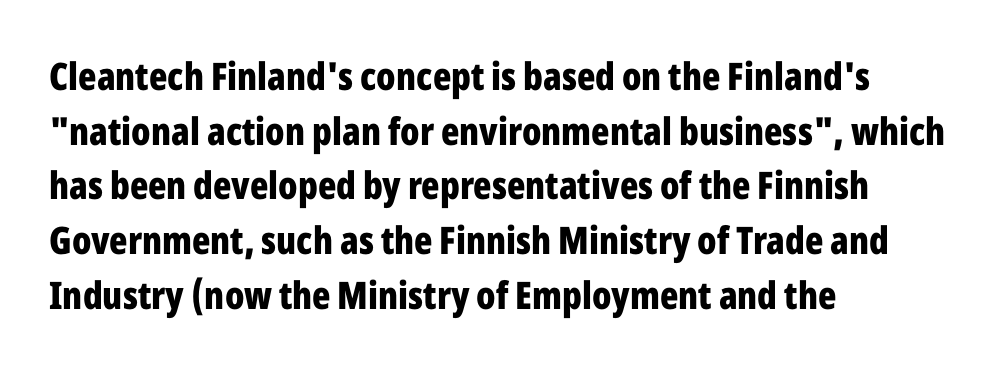
Q: Is the text bold? A: Yes.
Q: Is the text italic (slanted)? A: No, it is upright.
Q: Is the typeface a serif or a sans-serif typeface? A: Sans-serif.
Q: Is the text underlined? A: No.
Q: How is the paragraph aligned? A: Left-aligned.
Q: Is the spacing between letters normal or unusually wide? A: Normal.
Q: Is the spacing between lines tight, normal or loose? A: Normal.
Q: Width (condensed, normal, or wide)? A: Condensed.
Q: Stroke contrast? A: Low.
Q: x-height? A: Medium.
Q: Monospaced? A: No.
